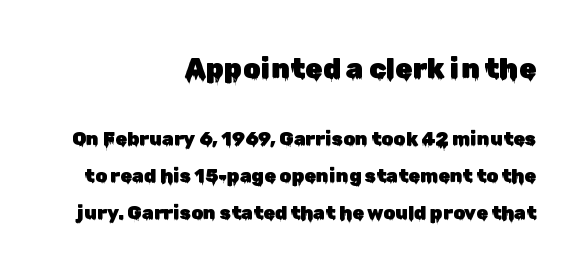
Q: Is the text italic (slanted)? A: No, it is upright.
Q: Is the typeface a serif or a sans-serif typeface? A: Sans-serif.
Q: Is the text underlined? A: No.
Q: How is the paragraph aligned? A: Right-aligned.
Q: Is the spacing between letters normal or unusually wide? A: Normal.
Q: Is the spacing between lines tight, normal or loose? A: Loose.
Q: Which block of text is set in a larger size, the first (top) or the second (bottom)? A: The first (top) one.
Q: Width (condensed, normal, or wide)? A: Normal.
Q: Stroke contrast? A: Low.
Q: x-height? A: Medium.
Q: Monospaced? A: No.
